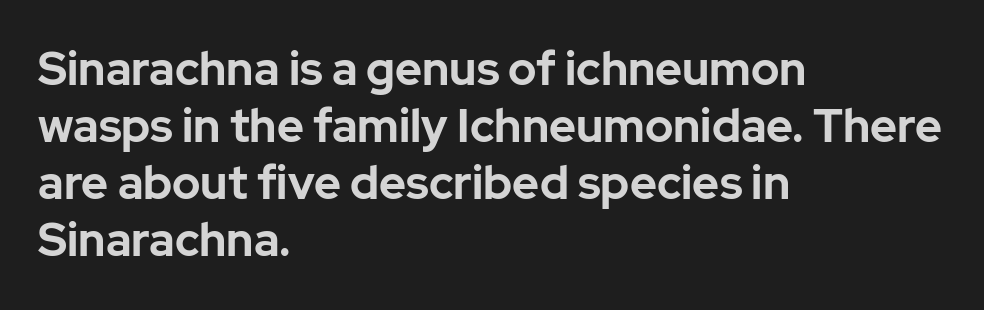
Designer's note — italics off, roman on. Check where the strokes stop: nothing finishes them off — pure sans. Heavy, bold letterforms. This sample is left-justified, so line endings fall wherever the words run out. Each letter keeps its own natural width here, so spacing adapts to shape.
